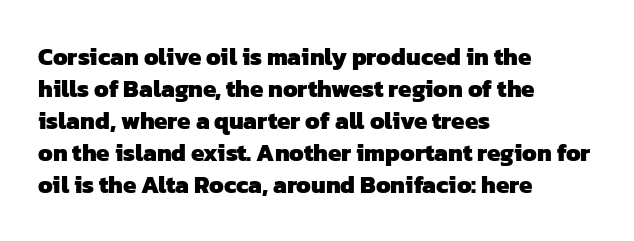
The image shows 24 px bold type; set left-aligned, normal line spacing (1.33x), normal letter spacing, not underlined.
